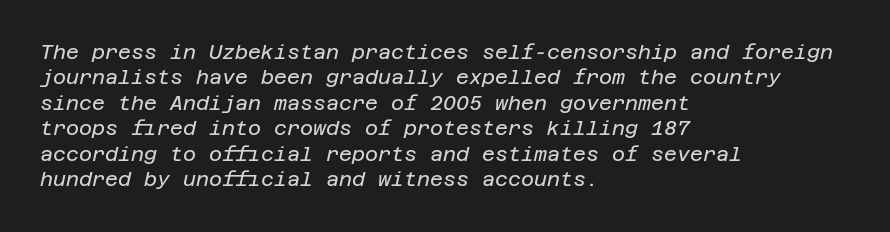
The image shows 20 px text type, italic (leaning right); set left-aligned, normal line spacing (1.27x), normal letter spacing, not underlined.
